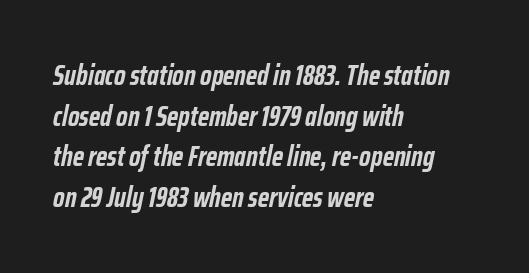
{"italic": "yes", "lean": "right", "slant_degrees": 12, "bold": "yes", "weight": "semibold", "width": "condensed", "stroke_contrast": "low", "x_height": "medium", "monospaced": "no", "underline": "no", "align": "left", "line_spacing": "normal", "line_spacing_ratio": 1.45, "letter_spacing": "normal", "letter_spacing_em": 0.0, "glyph_px": 28}
